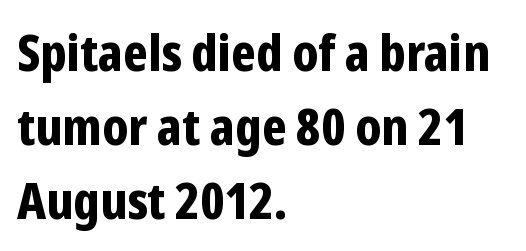
The image shows 50 px bold, condensed sans-serif type, upright; set left-aligned, normal line spacing (1.48x), normal letter spacing, not underlined; low stroke contrast and a medium x-height.
